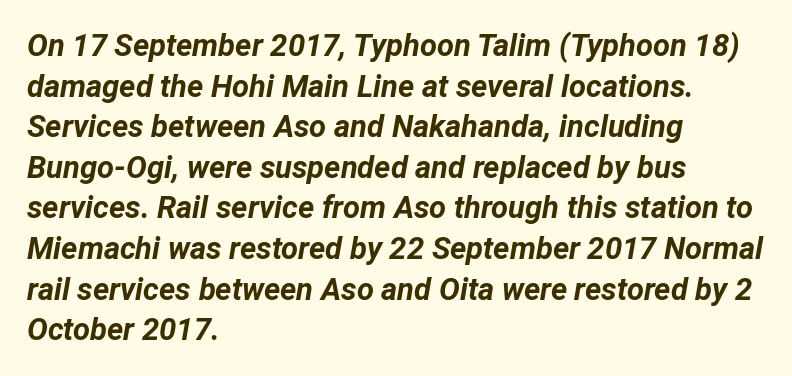
The image shows 31 px bold type, italic (leaning right); set left-aligned, normal line spacing (1.31x), normal letter spacing, not underlined; low stroke contrast and a medium x-height.
